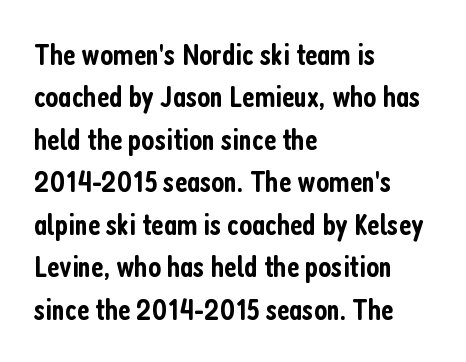
Q: Is the text bold? A: Semi-bold.
Q: Is the text italic (slanted)? A: No, it is upright.
Q: Is the typeface a serif or a sans-serif typeface? A: Sans-serif.
Q: Is the text underlined? A: No.
Q: How is the paragraph aligned? A: Left-aligned.
Q: Is the spacing between letters normal or unusually wide? A: Normal.
Q: Is the spacing between lines tight, normal or loose? A: Normal.
Q: Width (condensed, normal, or wide)? A: Condensed.
Q: Stroke contrast? A: Low.
Q: x-height? A: Medium.
Q: Monospaced? A: No.
